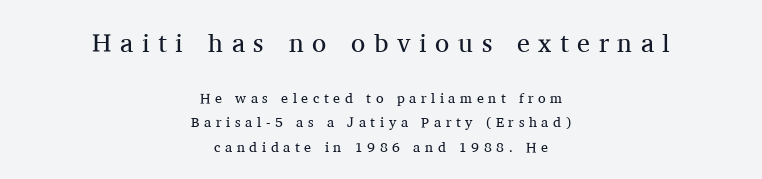
The image shows 26 px text type, upright; set centered, line spacing 1.74x, unusually wide letter spacing (+0.33 em), not underlined; the first (top) block is 1.86x larger.
